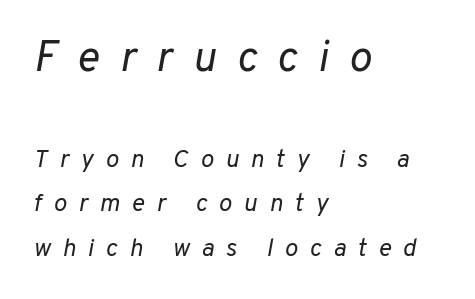
{"italic": "yes", "lean": "right", "slant_degrees": 10, "bold": "no", "weight": "regular", "width": "normal", "stroke_contrast": "low", "x_height": "medium", "monospaced": "no", "underline": "no", "align": "left", "line_spacing_ratio": 1.78, "letter_spacing": "wide", "letter_spacing_em": 0.47, "larger_block": "first", "size_ratio": 1.72, "glyph_px": 43}
